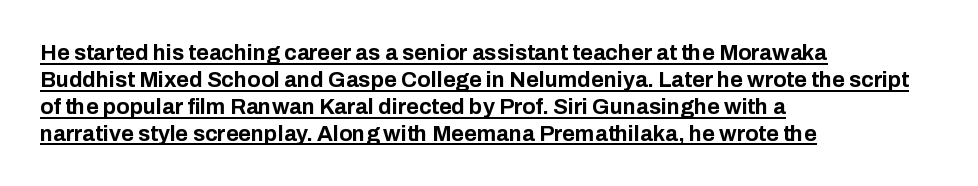
This rendering features underlined lettering. Every row of glyphs begins at an identical x-position on the left. I'd describe the lettering as bold — thick and assertive. Glyph-to-glyph distance matches everyday printed text. The lettering stays uniformly vertical, giving the passage a roman look.
